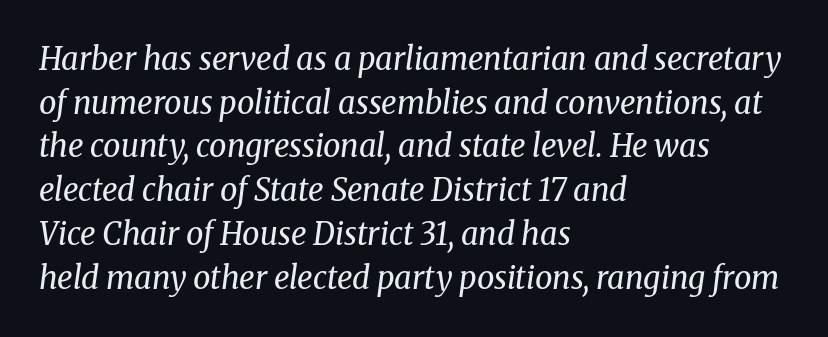
Q: Is the text bold? A: No.
Q: Is the text italic (slanted)? A: Yes, it leans right by about 8 degrees.
Q: Is the typeface a serif or a sans-serif typeface? A: Serif.
Q: Is the text underlined? A: No.
Q: How is the paragraph aligned? A: Left-aligned.
Q: Is the spacing between letters normal or unusually wide? A: Normal.
Q: Is the spacing between lines tight, normal or loose? A: Normal.
Q: Width (condensed, normal, or wide)? A: Normal.
Q: Stroke contrast? A: Medium.
Q: x-height? A: Medium.
Q: Monospaced? A: No.
